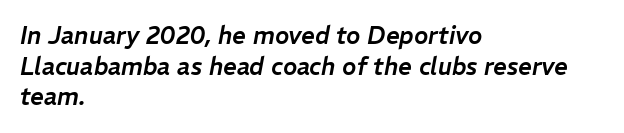
Q: Is the text italic (slanted)? A: Yes, it leans right by about 11 degrees.
Q: Is the text underlined? A: No.
Q: How is the paragraph aligned? A: Left-aligned.
Q: Is the spacing between letters normal or unusually wide? A: Normal.
Q: Is the spacing between lines tight, normal or loose? A: Normal.
